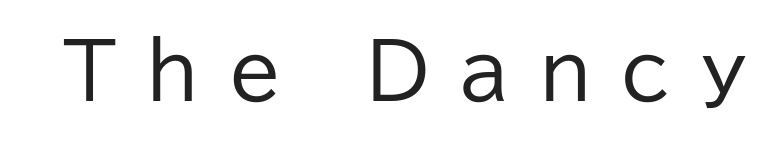
The image shows 76 px regular-weight sans-serif type, upright; set unusually wide letter spacing (+0.39 em), not underlined; low stroke contrast and a medium x-height.
